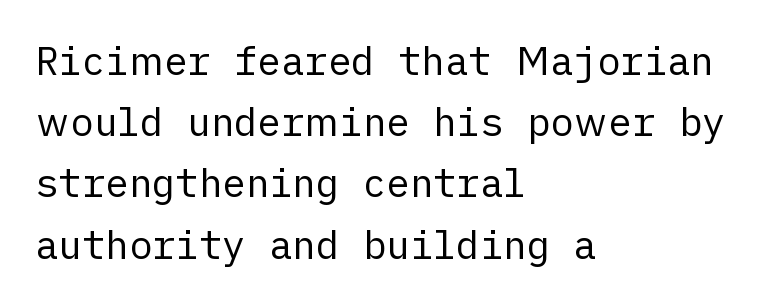
Q: Is the text bold? A: No.
Q: Is the text italic (slanted)? A: No, it is upright.
Q: Is the typeface a serif or a sans-serif typeface? A: Sans-serif.
Q: Is the text underlined? A: No.
Q: How is the paragraph aligned? A: Left-aligned.
Q: Is the spacing between letters normal or unusually wide? A: Normal.
Q: Is the spacing between lines tight, normal or loose? A: Normal.
Q: Width (condensed, normal, or wide)? A: Normal.
Q: Stroke contrast? A: Low.
Q: x-height? A: Medium.
